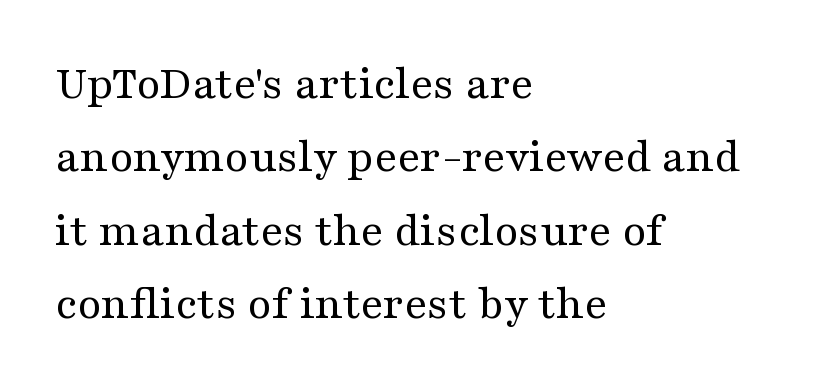
Q: Is the text bold? A: No.
Q: Is the text italic (slanted)? A: No, it is upright.
Q: Is the typeface a serif or a sans-serif typeface? A: Serif.
Q: Is the text underlined? A: No.
Q: How is the paragraph aligned? A: Left-aligned.
Q: Is the spacing between letters normal or unusually wide? A: Normal.
Q: Is the spacing between lines tight, normal or loose? A: Normal.
Q: Width (condensed, normal, or wide)? A: Wide.
Q: Stroke contrast? A: Medium.
Q: x-height? A: Medium.
Q: Monospaced? A: No.
